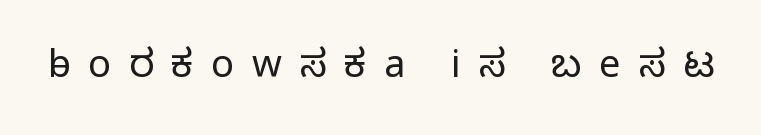
Q: Is the text bold? A: No.
Q: Is the text italic (slanted)? A: No, it is upright.
Q: Is the typeface a serif or a sans-serif typeface? A: Sans-serif.
Q: Is the text underlined? A: No.
Q: Is the spacing between letters normal or unusually wide? A: Unusually wide.
Q: Width (condensed, normal, or wide)? A: Normal.
Q: Stroke contrast? A: Low.
Q: x-height? A: Medium.
Q: Monospaced? A: No.
